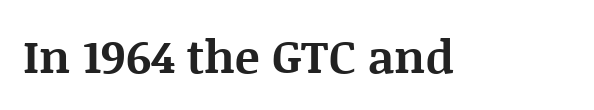
Vertical strokes here are truly vertical. What weight is shown? A full bold with thick strokes. Little horizontal feet cap the strokes, marking this as serif type. Tracking value appears to be zero — textbook default spacing. Descenders hang freely into open space. Do the characters align in a grid? No, the font is proportional.
